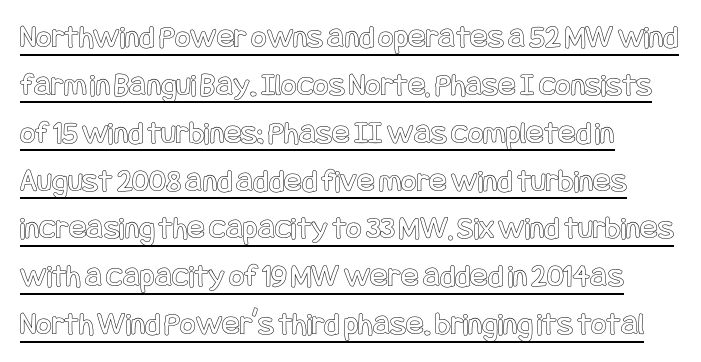
Q: Is the text italic (slanted)? A: No, it is upright.
Q: Is the text underlined? A: Yes.
Q: How is the paragraph aligned? A: Left-aligned.
Q: Is the spacing between letters normal or unusually wide? A: Normal.
Q: Is the spacing between lines tight, normal or loose? A: Normal.
Q: Width (condensed, normal, or wide)? A: Condensed.
Q: x-height? A: Large.
